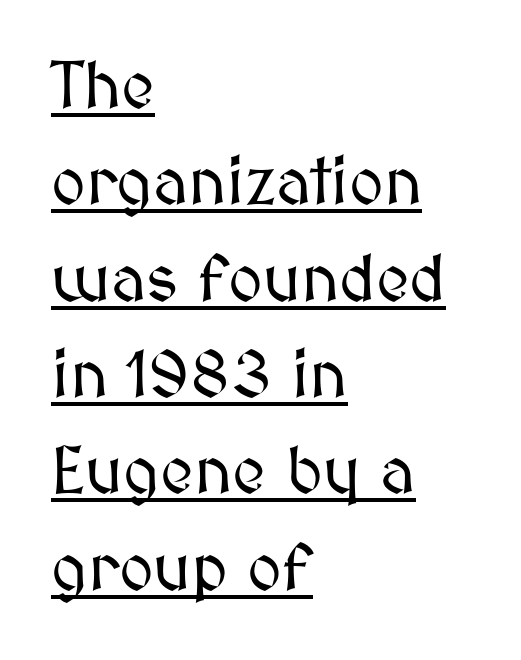
{"italic": "no", "width": "normal", "stroke_contrast": "medium", "x_height": "medium", "monospaced": "no", "underline": "yes", "align": "left", "line_spacing": "normal", "line_spacing_ratio": 1.46, "letter_spacing": "normal", "letter_spacing_em": 0.0, "glyph_px": 66}
